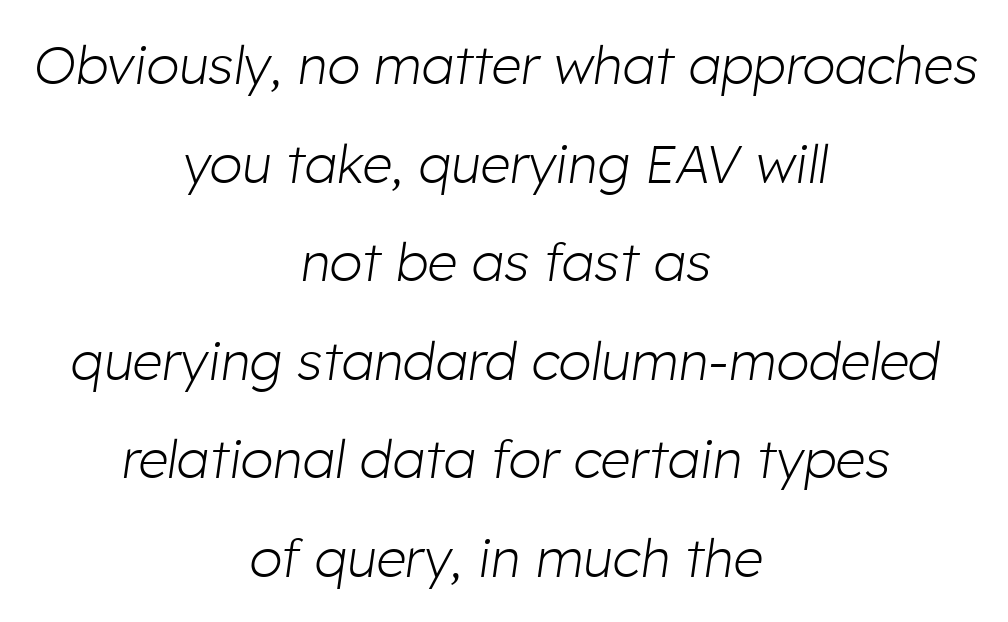
{"italic": "yes", "lean": "right", "slant_degrees": 8, "bold": "no", "weight": "light", "width": "normal", "stroke_contrast": "low", "x_height": "medium", "monospaced": "no", "underline": "no", "align": "center", "line_spacing_ratio": 1.86, "letter_spacing": "normal", "letter_spacing_em": 0.0, "glyph_px": 53}
